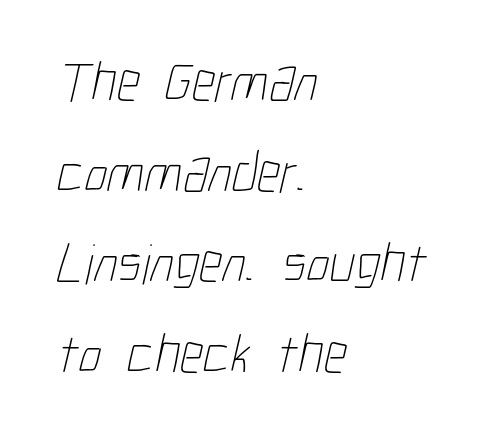
There is no visible air inserted between adjacent glyphs. These lines sit exactly where default settings would place them. You could not count columns in this text — the font is proportionally spaced. A classic flush-left, rag-right setting is used for this passage. Clear beneath every line of the passage.
